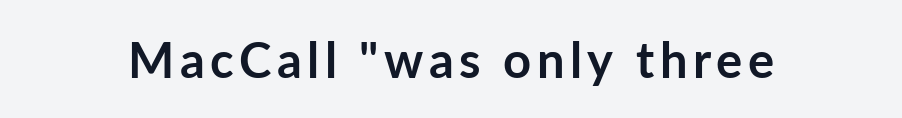
{"serif": "no", "italic": "no", "bold": "yes", "weight": "semibold", "width": "normal", "stroke_contrast": "low", "x_height": "medium", "monospaced": "no", "underline": "no", "glyph_px": 49}
